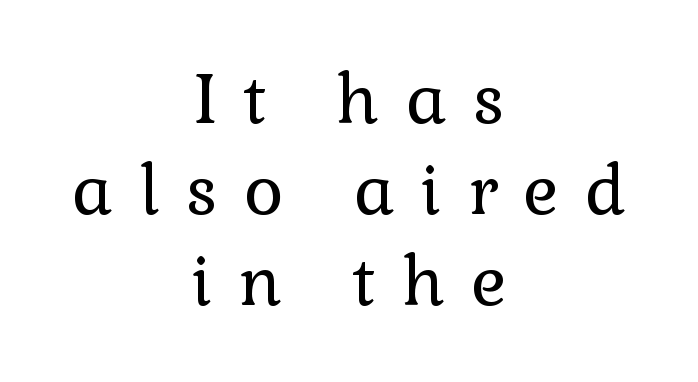
Weight class: somewhere from thin through regular. The font's upright variant was chosen for this text. This sample keeps an unexceptional amount of space between lines. Type style note: has serifs.
